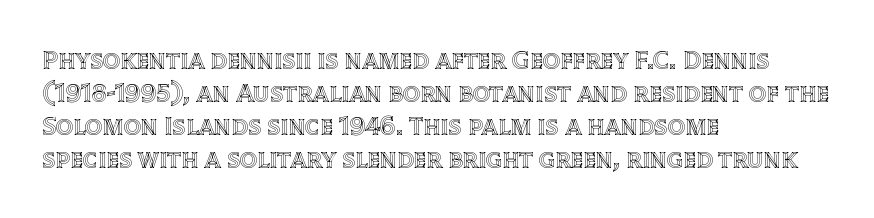
{"italic": "no", "underline": "no", "align": "left", "line_spacing_ratio": 1.22, "letter_spacing": "normal", "letter_spacing_em": 0.0, "glyph_px": 27}
